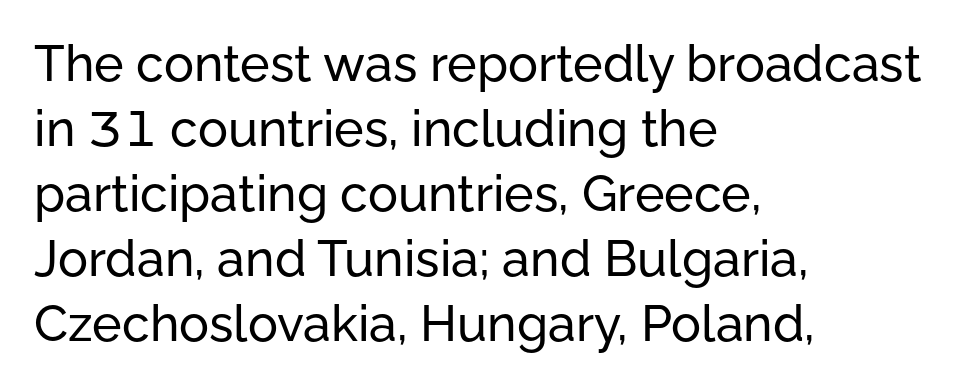
The image shows 50 px sans-serif type, upright; set left-aligned, normal line spacing (1.3x), normal letter spacing, not underlined; low stroke contrast and a medium x-height.
